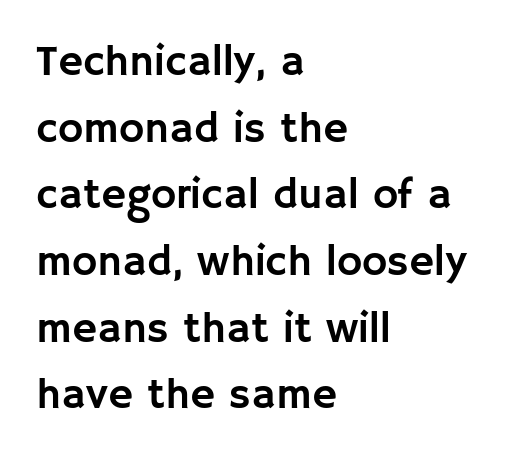
{"serif": "no", "italic": "no", "width": "normal", "stroke_contrast": "low", "x_height": "large", "monospaced": "no", "underline": "no", "align": "left", "line_spacing": "normal", "line_spacing_ratio": 1.55, "letter_spacing": "normal", "letter_spacing_em": 0.0, "glyph_px": 43}
